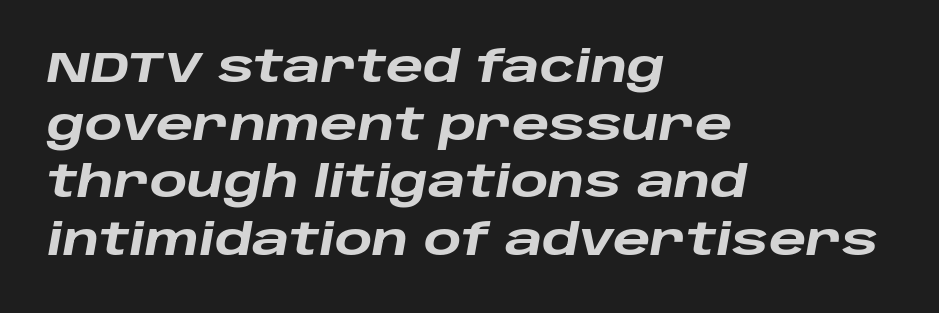
Q: Is the text bold? A: Yes.
Q: Is the text italic (slanted)? A: Yes, it leans right by about 10 degrees.
Q: Is the text underlined? A: No.
Q: How is the paragraph aligned? A: Left-aligned.
Q: Is the spacing between letters normal or unusually wide? A: Normal.
Q: Is the spacing between lines tight, normal or loose? A: Normal.
Q: Width (condensed, normal, or wide)? A: Wide.
Q: Stroke contrast? A: Low.
Q: x-height? A: Large.
Q: Monospaced? A: No.
